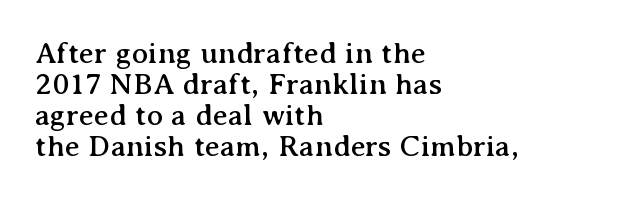
The image shows 31 px serif type, upright; set left-aligned, tight line spacing (1.0x), normal letter spacing, not underlined; medium stroke contrast and a medium x-height.
